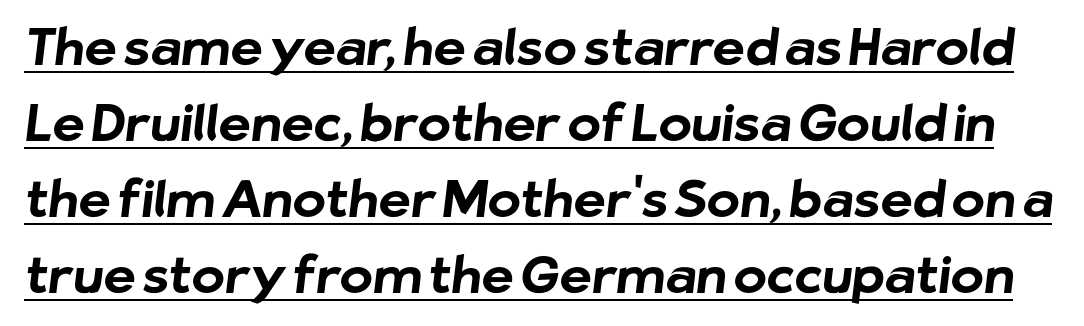
The image shows 50 px bold sans-serif type; set normal line spacing (1.52x), normal letter spacing, underlined; low stroke contrast and a medium x-height.
